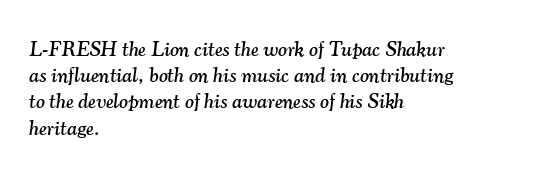
{"italic": "yes", "lean": "right", "slant_degrees": 7, "underline": "no", "align": "left", "line_spacing": "normal", "line_spacing_ratio": 1.25, "letter_spacing": "normal", "letter_spacing_em": 0.0, "glyph_px": 21}
